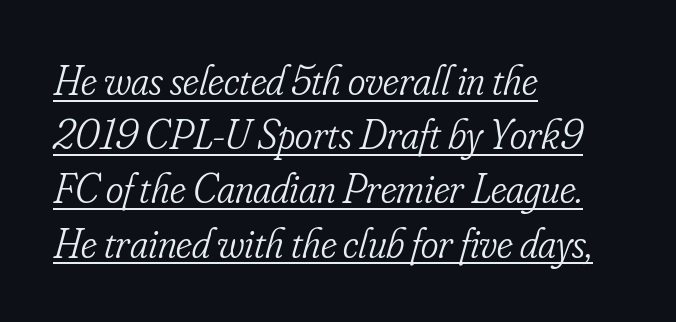
A light-to-regular cut is what we see here. The glyphs are accompanied by a horizontal stroke just below them. Every character sits at an angle, as italics do. Leading: standard. The paragraph shown leans on its left margin. Think of a printed novel: that variable character pitch is what you see here.
